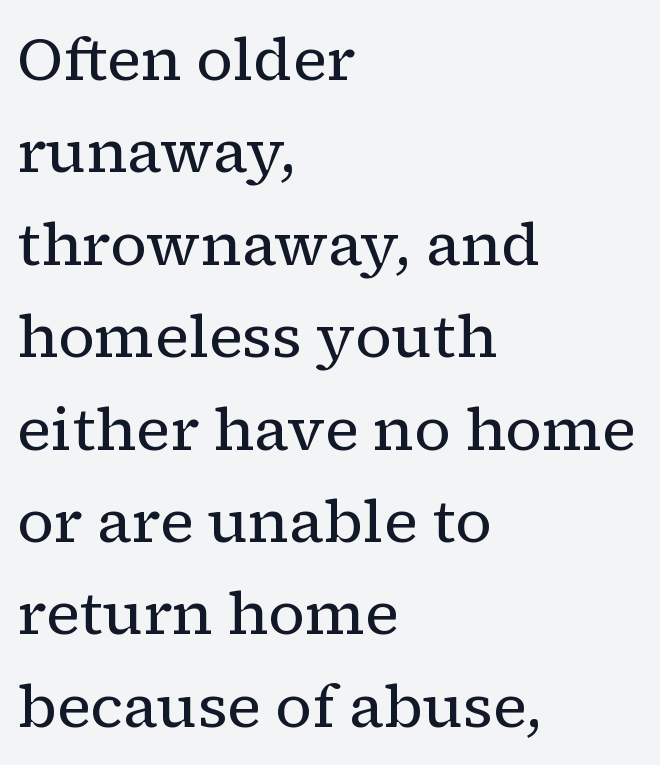
{"serif": "yes", "italic": "no", "bold": "no", "weight": "regular", "width": "normal", "stroke_contrast": "low", "x_height": "medium", "monospaced": "no", "underline": "no", "align": "left", "line_spacing": "normal", "line_spacing_ratio": 1.54, "letter_spacing": "normal", "letter_spacing_em": 0.0, "glyph_px": 60}
